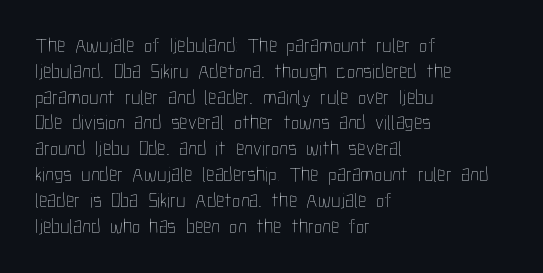
Q: Is the text bold? A: No.
Q: Is the text italic (slanted)? A: No, it is upright.
Q: Is the text underlined? A: No.
Q: How is the paragraph aligned? A: Left-aligned.
Q: Is the spacing between letters normal or unusually wide? A: Normal.
